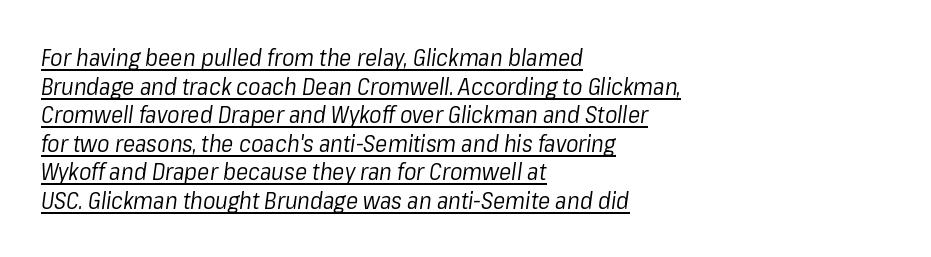
The image shows 23 px text type, italic (leaning right); set left-aligned, line spacing 1.24x, normal letter spacing, underlined.
